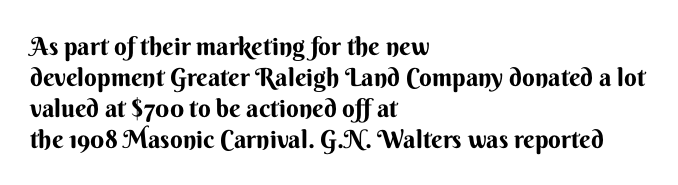
{"italic": "no", "bold": "yes", "underline": "no", "align": "left", "line_spacing_ratio": 1.24, "letter_spacing": "normal", "letter_spacing_em": 0.0, "glyph_px": 25}
